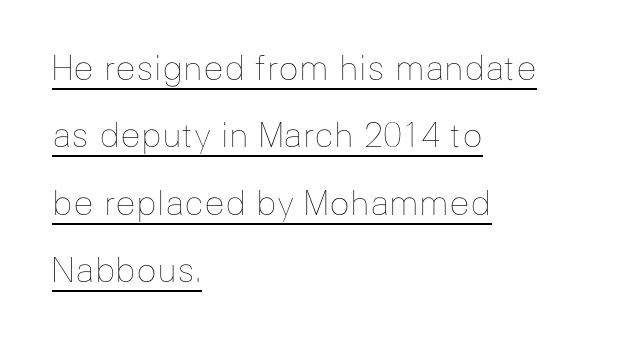
The image shows 34 px thin type, upright; set left-aligned, loose line spacing (1.98x), normal letter spacing, underlined; low stroke contrast and a medium x-height.
